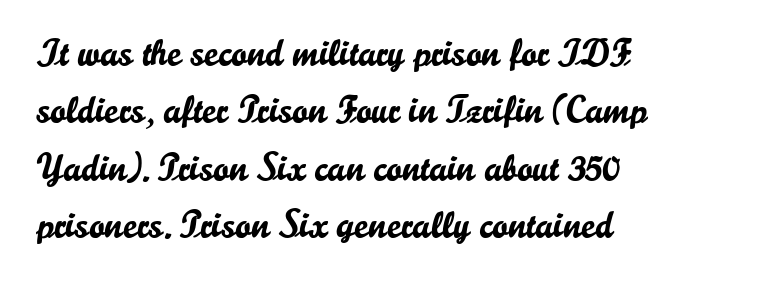
The image shows 38 px sans-serif type; set left-aligned, normal line spacing (1.51x), normal letter spacing, not underlined; low stroke contrast and a small x-height.
